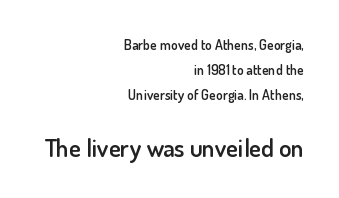
Q: Is the text bold? A: Semi-bold.
Q: Is the text italic (slanted)? A: No, it is upright.
Q: Is the text underlined? A: No.
Q: How is the paragraph aligned? A: Right-aligned.
Q: Is the spacing between letters normal or unusually wide? A: Normal.
Q: Which block of text is set in a larger size, the first (top) or the second (bottom)? A: The second (bottom) one.
